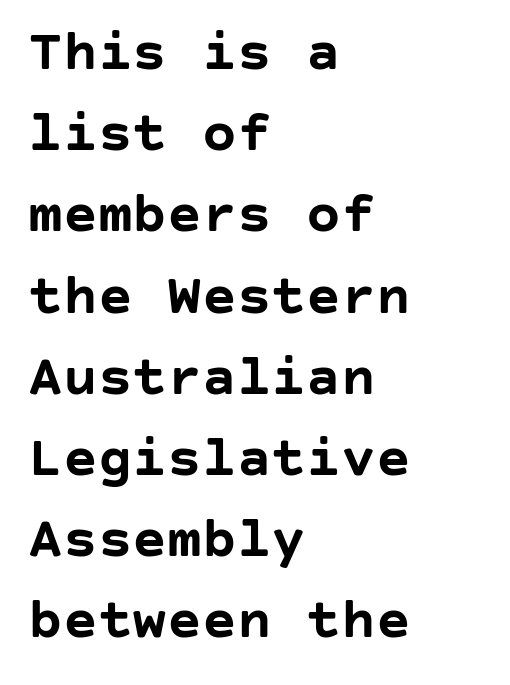
This is roman type, the default non-slanted kind. These lines carry a lot of weight — the face is fully bold. To sum up the face: it is a sans, with no serifs. The rows are spaced the way most documents space them. The zone under the glyphs is completely vacant. The face used here is rendered with its standard letterfit.
